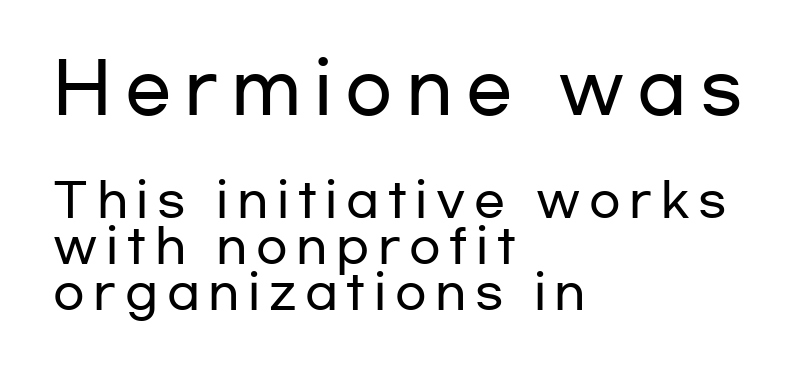
The image shows 69 px wide sans-serif type, upright; set left-aligned, tight line spacing (1.0x), not underlined; the first (top) block is 1.5x larger; low stroke contrast and a medium x-height.
